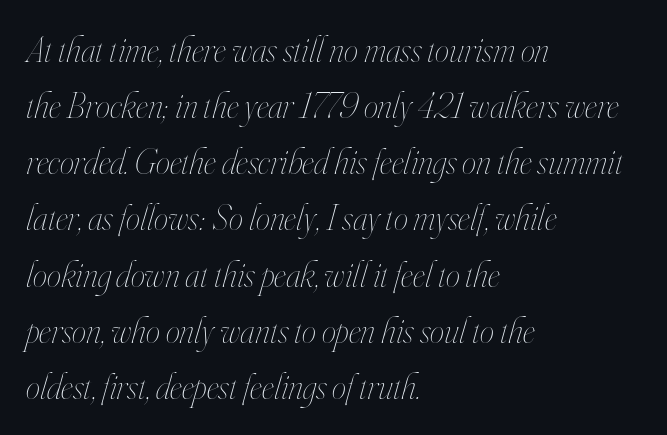
Q: Is the text bold? A: No.
Q: Is the text italic (slanted)? A: Yes, it leans right by about 16 degrees.
Q: Is the text underlined? A: No.
Q: How is the paragraph aligned? A: Left-aligned.
Q: Is the spacing between letters normal or unusually wide? A: Normal.
Q: Is the spacing between lines tight, normal or loose? A: Normal.
Q: Width (condensed, normal, or wide)? A: Condensed.
Q: Stroke contrast? A: High.
Q: x-height? A: Small.
Q: Monospaced? A: No.
